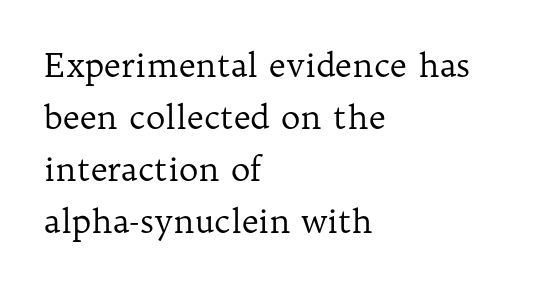
Q: Is the text bold? A: No.
Q: Is the text italic (slanted)? A: No, it is upright.
Q: Is the typeface a serif or a sans-serif typeface? A: Serif.
Q: Is the text underlined? A: No.
Q: How is the paragraph aligned? A: Left-aligned.
Q: Is the spacing between letters normal or unusually wide? A: Normal.
Q: Is the spacing between lines tight, normal or loose? A: Normal.
Q: Width (condensed, normal, or wide)? A: Normal.
Q: Stroke contrast? A: Low.
Q: x-height? A: Medium.
Q: Monospaced? A: No.
